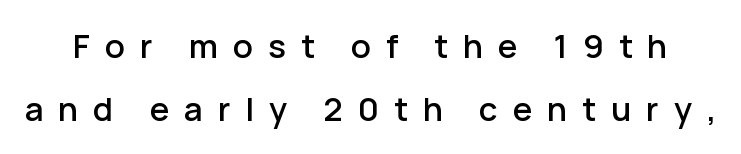
Has an underline been added? It has not. Inter-character spacing is expanded well beyond the font's built-in metrics. Note the varied advance widths — an 'i' is clearly narrower than an 'm'. Designer's note — italics off, roman on.
